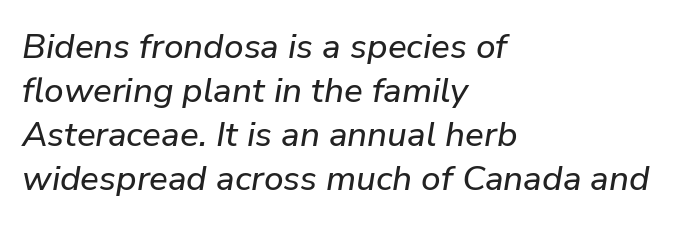
Q: Is the text italic (slanted)? A: Yes, it leans right by about 9 degrees.
Q: Is the text underlined? A: No.
Q: How is the paragraph aligned? A: Left-aligned.
Q: Is the spacing between letters normal or unusually wide? A: Normal.
Q: Is the spacing between lines tight, normal or loose? A: Normal.
Q: Width (condensed, normal, or wide)? A: Normal.
Q: Stroke contrast? A: Low.
Q: x-height? A: Medium.
Q: Monospaced? A: No.
